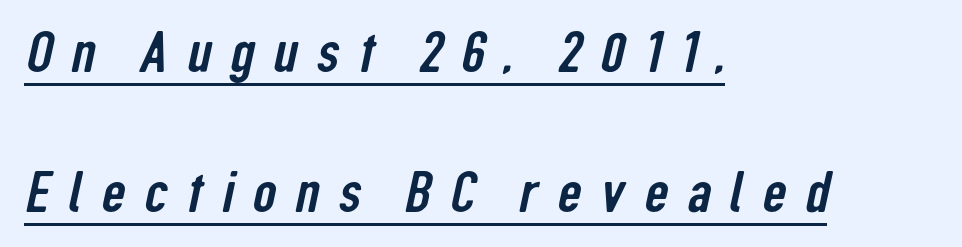
The image shows 58 px condensed sans-serif type; set left-aligned, loose line spacing (2.41x), unusually wide letter spacing (+0.33 em), underlined; low stroke contrast and a medium x-height.
